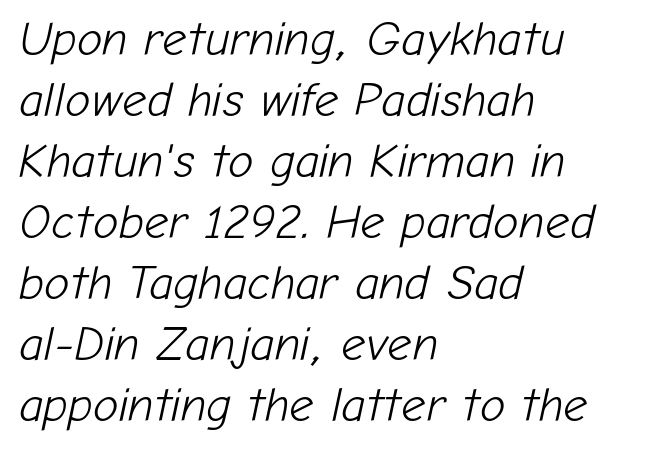
Proportional: the letters do not fall into vertical columns. Line starts are locked; line ends wander. Quick note: italic. This rendering features lettering with no underline.
